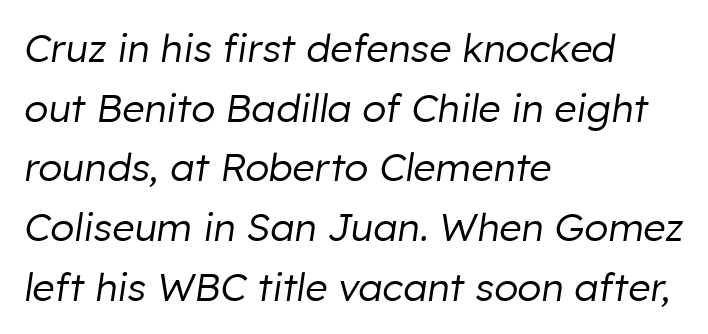
The image shows 39 px regular-weight type, italic (leaning right); set left-aligned, normal line spacing (1.53x), normal letter spacing, not underlined; low stroke contrast and a medium x-height.
